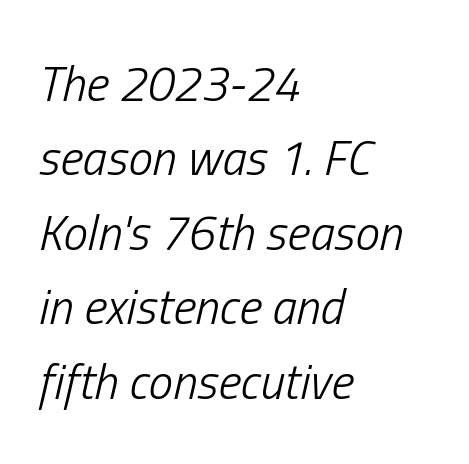
Nothing heavy about these letters — not bold at all. A clean baseline with only descenders dipping below it. The passage shown is typed in a proportional face where columns would drift. The line-height multiplier appears to be the usual default. This sample is left-justified, so line endings fall wherever the words run out. Designer's note — italics engaged.
